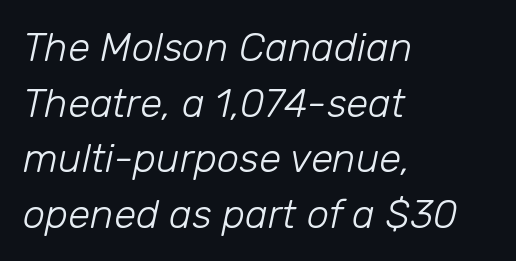
{"italic": "yes", "lean": "right", "slant_degrees": 12, "bold": "no", "weight": "light", "width": "normal", "stroke_contrast": "low", "x_height": "medium", "monospaced": "no", "underline": "no", "align": "left", "line_spacing": "normal", "line_spacing_ratio": 1.39, "letter_spacing": "normal", "letter_spacing_em": 0.0, "glyph_px": 40}
